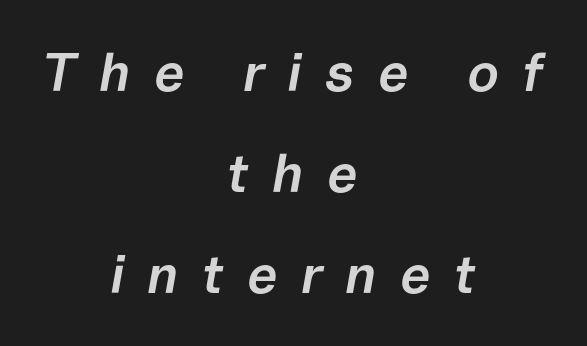
Glance below the letters and you will spot only blank space. Letter spacing: wide. Every letter is mildly thick-stroked: semibold rather than bold. It's the slanting kind of type. This rendering uses center alignment, leaving both contours irregular but symmetric. The rendering uses natural spacing where letterforms have individual widths.
